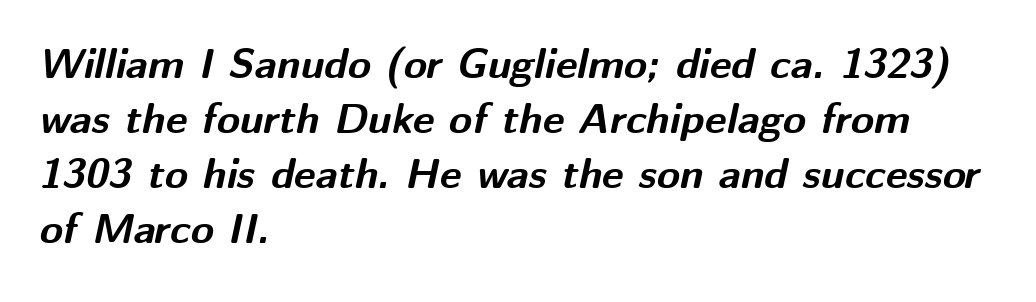
In terms of posture, this sample is oblique. The letters advance in unequal steps, a hallmark of proportional type. Short note: letters normally spaced. This sample is left-justified, so line endings fall wherever the words run out.
